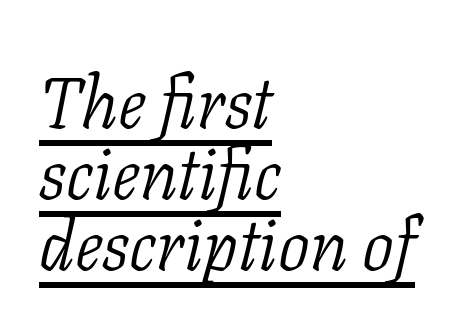
{"serif": "yes", "italic": "yes", "lean": "right", "slant_degrees": 11, "bold": "no", "weight": "light", "width": "normal", "stroke_contrast": "low", "x_height": "medium", "monospaced": "no", "underline": "yes", "align": "left", "line_spacing": "tight", "line_spacing_ratio": 1.0, "letter_spacing": "normal", "letter_spacing_em": 0.0, "glyph_px": 71}
